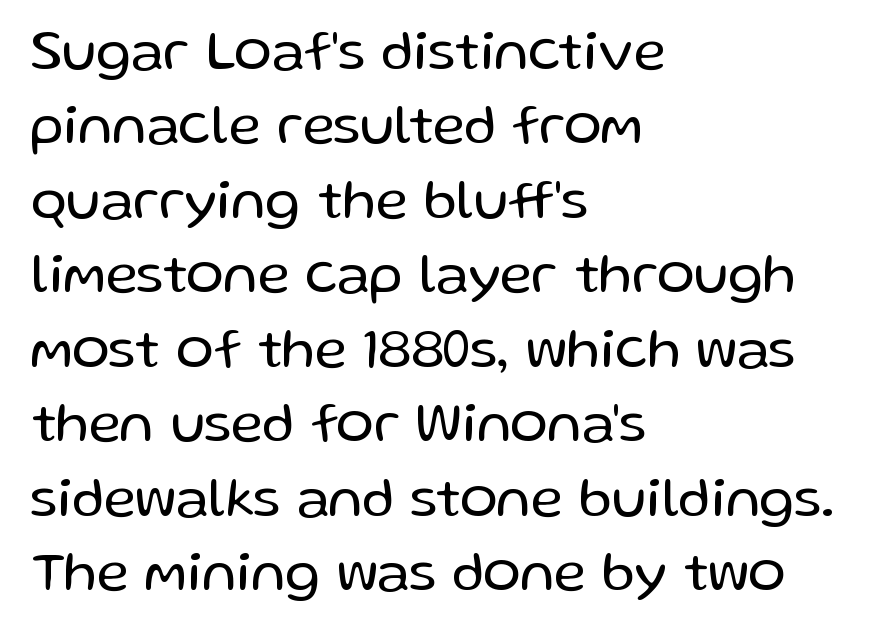
The image shows 56 px regular-weight sans-serif type, upright; set left-aligned, normal line spacing (1.33x), normal letter spacing, not underlined; low stroke contrast and a medium x-height.
